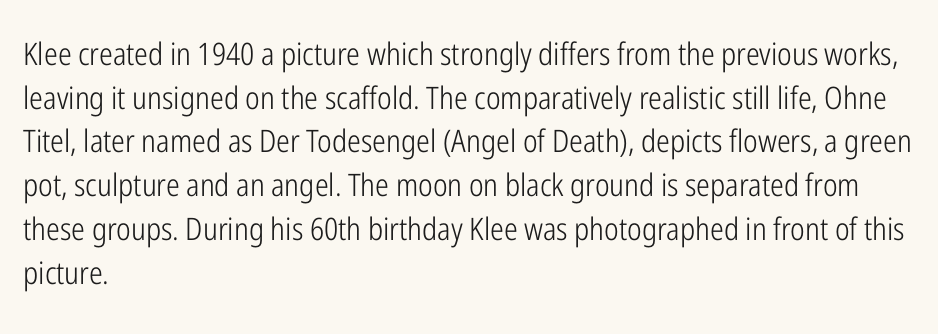
Q: Is the text bold? A: No.
Q: Is the text italic (slanted)? A: No, it is upright.
Q: Is the typeface a serif or a sans-serif typeface? A: Sans-serif.
Q: Is the text underlined? A: No.
Q: How is the paragraph aligned? A: Left-aligned.
Q: Is the spacing between letters normal or unusually wide? A: Normal.
Q: Is the spacing between lines tight, normal or loose? A: Normal.
Q: Width (condensed, normal, or wide)? A: Condensed.
Q: Stroke contrast? A: Low.
Q: x-height? A: Medium.
Q: Monospaced? A: No.
